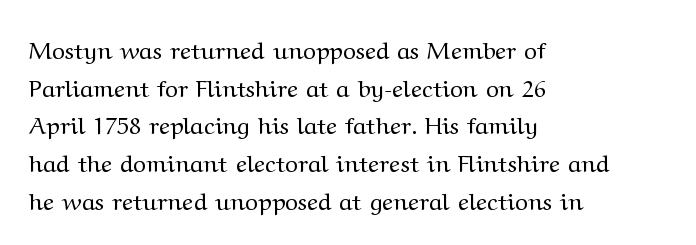
{"italic": "no", "bold": "no", "underline": "no", "align": "left", "line_spacing": "normal", "line_spacing_ratio": 1.57, "letter_spacing": "normal", "letter_spacing_em": 0.0, "glyph_px": 24}
